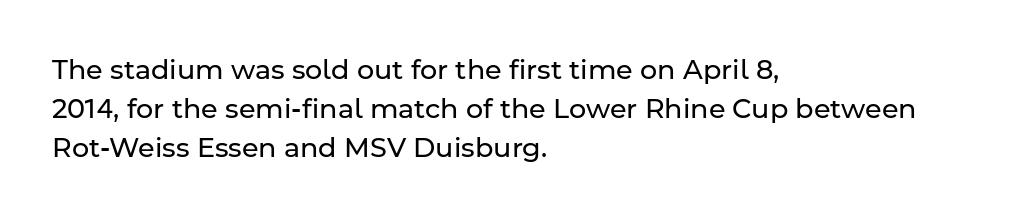
Default kerning and tracking; the words read as compact shapes. No heavy texture on the line: the type isn't bold. A roman cut, with each character standing at attention. Notice how the passage keeps a crisp vertical edge on the left only. Bare-footed words on every line.
